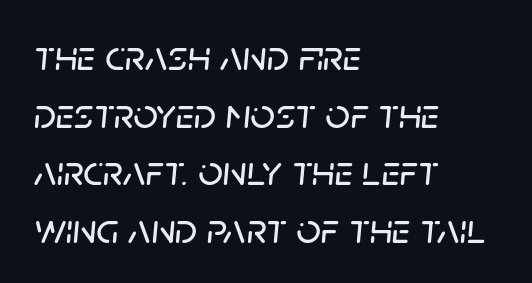
The image shows 43 px text type, italic (leaning right); set left-aligned, normal line spacing (1.34x), normal letter spacing, not underlined; low stroke contrast and a large x-height.
